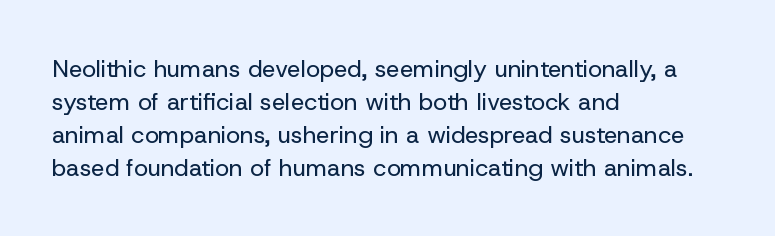
These lines stack with their left ends in a neat column. Letters rest on an invisible, unmarked baseline. The lines sit at an ordinary, default distance from one another. The type sits square on the baseline with zero lean. No letter is thick-stroked: the sample isn't bold. Default kerning and tracking; the words read as compact shapes.
